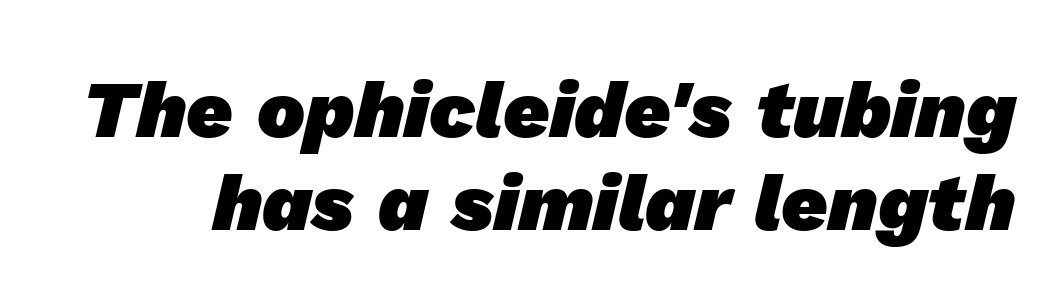
{"serif": "no", "bold": "yes", "weight": "heavy", "width": "normal", "stroke_contrast": "low", "x_height": "medium", "monospaced": "no", "underline": "no", "line_spacing_ratio": 1.16, "letter_spacing": "normal", "letter_spacing_em": 0.0, "glyph_px": 80}
